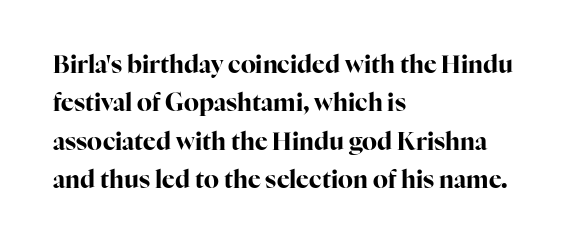
The image shows 24 px bold type, upright; set left-aligned, normal line spacing (1.6x), normal letter spacing, not underlined.
